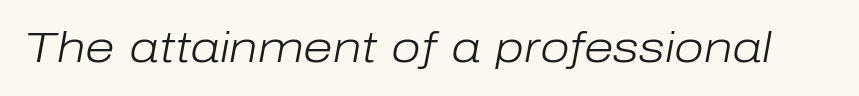
The image shows 43 px light type, italic (leaning right); set normal letter spacing, not underlined; low stroke contrast and a medium x-height.
